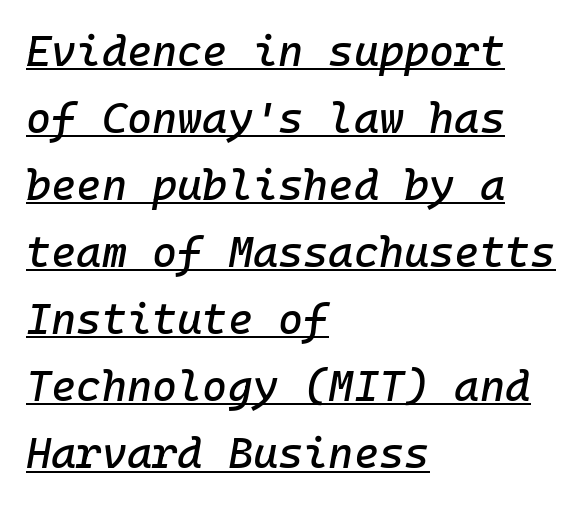
Q: Is the text italic (slanted)? A: Yes, it leans right by about 10 degrees.
Q: Is the text underlined? A: Yes.
Q: How is the paragraph aligned? A: Left-aligned.
Q: Is the spacing between letters normal or unusually wide? A: Normal.
Q: Is the spacing between lines tight, normal or loose? A: Normal.
Q: Width (condensed, normal, or wide)? A: Normal.
Q: Stroke contrast? A: Low.
Q: x-height? A: Medium.
